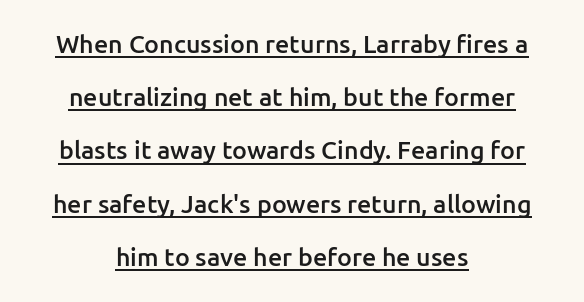
This block would shrink considerably if given ordinary leading; it's expanded now. Typographic density is moderately raised because the face is semibold. This rendering features underlined lettering. Teacher's note: observe the equal gaps on both sides — that is centered alignment. The face used here is rendered with its standard letterfit.
